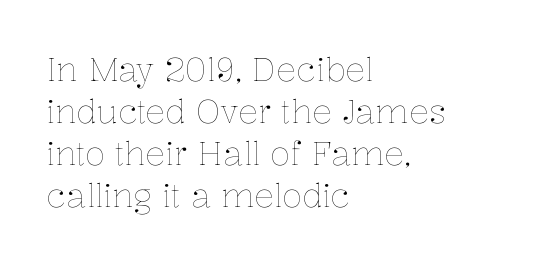
Q: Is the text bold? A: No.
Q: Is the text italic (slanted)? A: No, it is upright.
Q: Is the text underlined? A: No.
Q: How is the paragraph aligned? A: Left-aligned.
Q: Is the spacing between letters normal or unusually wide? A: Normal.
Q: Is the spacing between lines tight, normal or loose? A: Normal.
Q: Width (condensed, normal, or wide)? A: Normal.
Q: Stroke contrast? A: Low.
Q: x-height? A: Medium.
Q: Monospaced? A: No.
